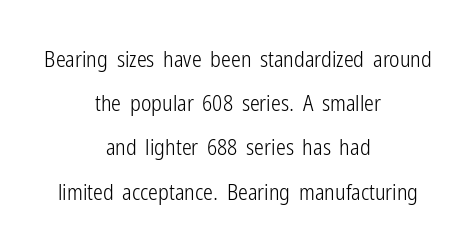
The image shows 22 px text type, upright; set centered, loose line spacing (2.01x), normal letter spacing, not underlined.
